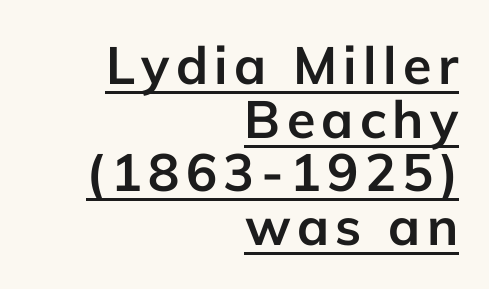
{"serif": "no", "italic": "no", "bold": "yes", "weight": "semibold", "width": "normal", "stroke_contrast": "low", "x_height": "medium", "monospaced": "no", "underline": "yes", "align": "right", "line_spacing": "tight", "line_spacing_ratio": 1.03, "glyph_px": 52}
